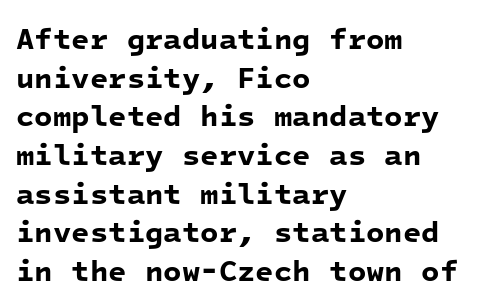
{"serif": "no", "bold": "yes", "weight": "bold", "width": "normal", "stroke_contrast": "low", "x_height": "medium", "monospaced": "yes", "underline": "no", "align": "left", "line_spacing": "normal", "line_spacing_ratio": 1.29, "letter_spacing": "normal", "letter_spacing_em": 0.0, "glyph_px": 30}
